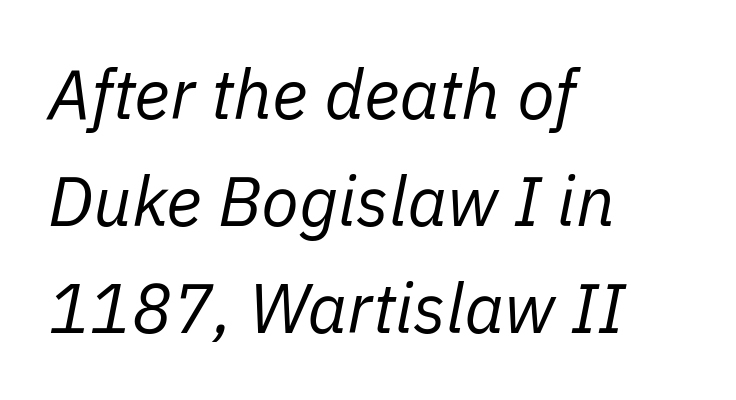
Observe the lean: these are italic letterforms. How would I describe the line gaps? Plain and ordinary. Proportional: the letters do not fall into vertical columns. Between one letter and the next there's only the usual sliver of space. The ragged edge is on the right, which tells us the setting is flush left.
